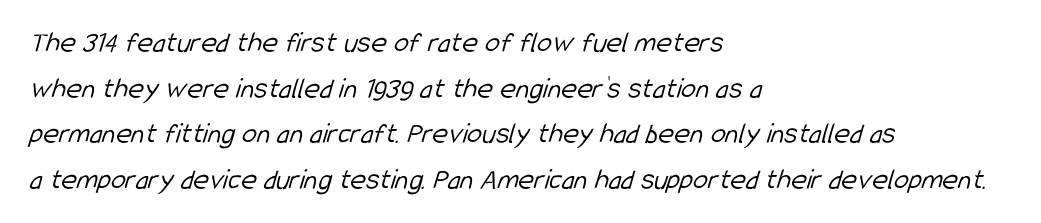
Stems here are at most as thick as an everyday book face. The string is rendered with underlining switched off. In terms of letterform style, serifs are entirely absent. The passage shown stacks its lines at a standard gap. Words appear dense and cohesive because spacing is normal. Here the designer chose a conventional face with non-uniform glyph widths.
